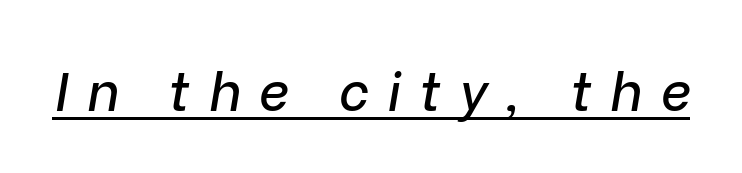
Q: Is the text italic (slanted)? A: Yes, it leans right by about 9 degrees.
Q: Is the text underlined? A: Yes.
Q: Is the spacing between letters normal or unusually wide? A: Unusually wide.
Q: Width (condensed, normal, or wide)? A: Normal.
Q: Stroke contrast? A: Low.
Q: x-height? A: Medium.
Q: Monospaced? A: No.
